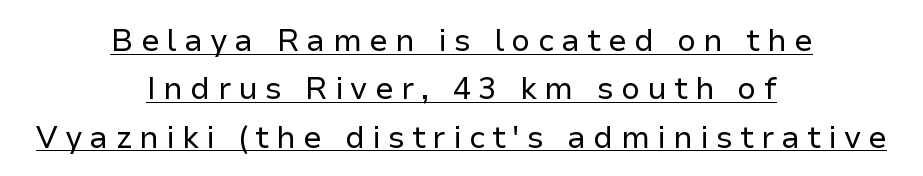
{"serif": "no", "italic": "no", "bold": "no", "weight": "regular", "width": "normal", "stroke_contrast": "low", "x_height": "medium", "monospaced": "no", "underline": "yes", "align": "center", "line_spacing": "normal", "line_spacing_ratio": 1.56, "letter_spacing": "wide", "letter_spacing_em": 0.23, "glyph_px": 31}
